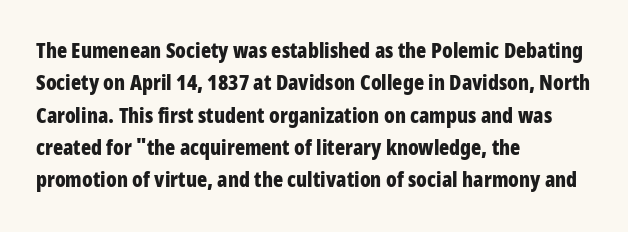
The image shows 21 px bold type, upright; set left-aligned, normal line spacing (1.54x), normal letter spacing, not underlined.
